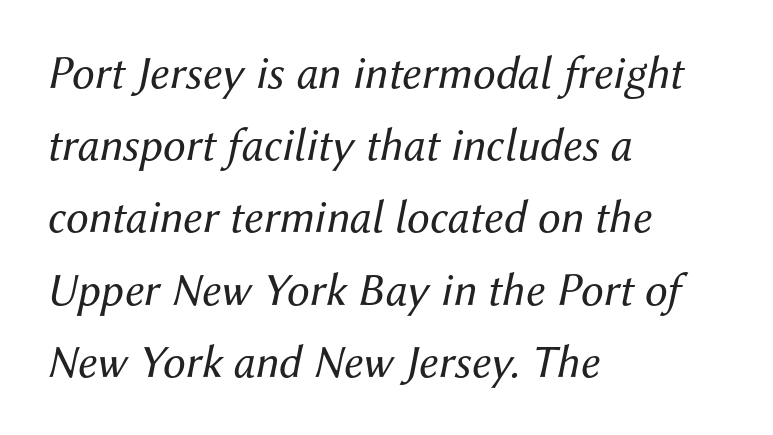
Q: Is the text bold? A: No.
Q: Is the text italic (slanted)? A: Yes, it leans right by about 12 degrees.
Q: Is the text underlined? A: No.
Q: How is the paragraph aligned? A: Left-aligned.
Q: Is the spacing between letters normal or unusually wide? A: Normal.
Q: Is the spacing between lines tight, normal or loose? A: Normal.
Q: Width (condensed, normal, or wide)? A: Normal.
Q: Stroke contrast? A: Medium.
Q: x-height? A: Medium.
Q: Monospaced? A: No.
